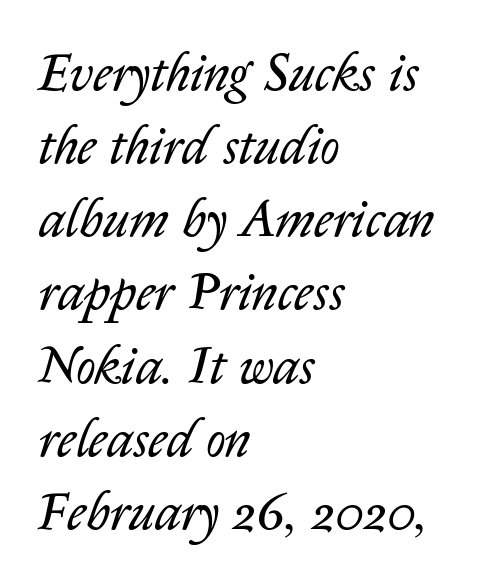
{"italic": "yes", "lean": "right", "slant_degrees": 14, "bold": "no", "weight": "regular", "width": "normal", "stroke_contrast": "low", "x_height": "medium", "monospaced": "no", "underline": "no", "align": "left", "line_spacing": "normal", "line_spacing_ratio": 1.38, "letter_spacing": "normal", "letter_spacing_em": 0.0, "glyph_px": 53}
